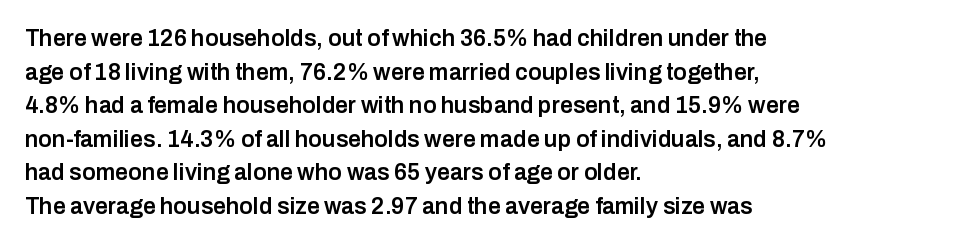
Q: Is the text bold? A: Semi-bold.
Q: Is the text italic (slanted)? A: No, it is upright.
Q: Is the text underlined? A: No.
Q: How is the paragraph aligned? A: Left-aligned.
Q: Is the spacing between letters normal or unusually wide? A: Normal.
Q: Is the spacing between lines tight, normal or loose? A: Normal.
